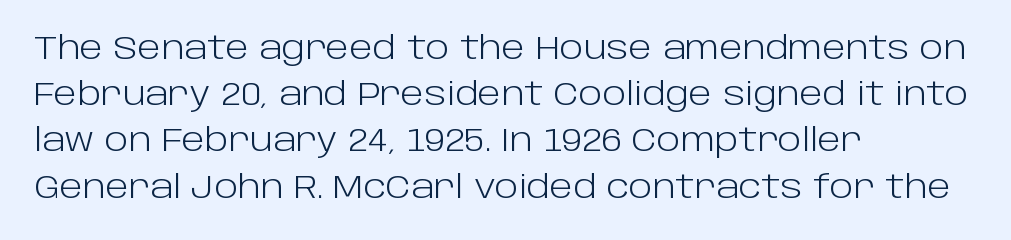
The image shows 31 px light sans-serif type, upright; set left-aligned, normal line spacing (1.49x), normal letter spacing, not underlined; low stroke contrast and a large x-height.
